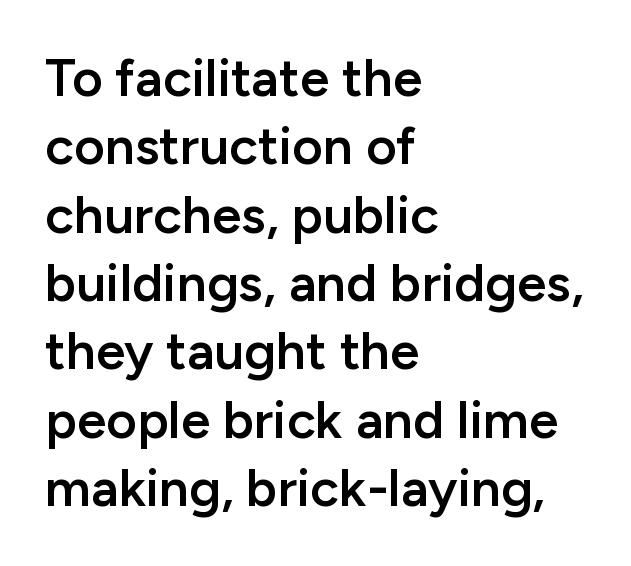
The designer left line spacing at the default. A clean baseline with only descenders dipping below it. Each letter keeps its own natural width here, so spacing adapts to shape. The font is running at a semibold setting, under full bold. Every character sits straight up, as roman type does. A classic flush-left, rag-right setting is used for this passage.
